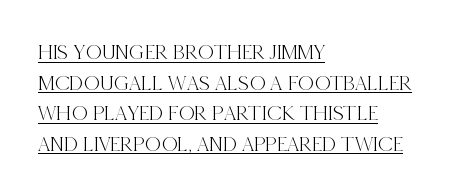
The image shows 22 px text type, upright; set left-aligned, normal line spacing (1.39x), normal letter spacing, underlined.
